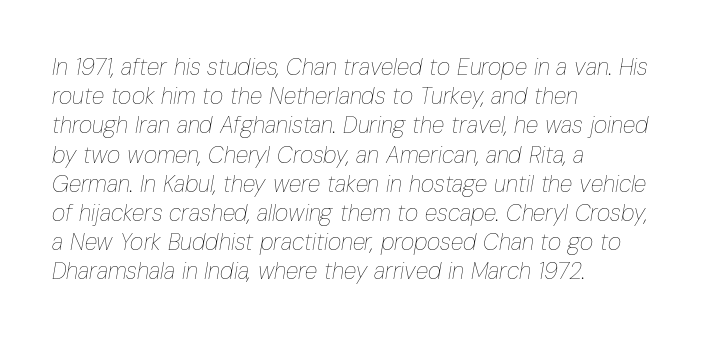
The image shows 23 px text type, italic (leaning right); set left-aligned, normal line spacing (1.27x), normal letter spacing, not underlined.
